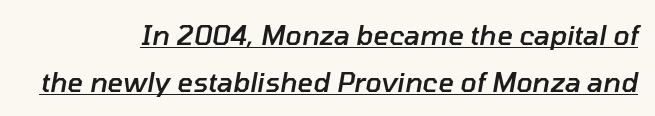
Would a proofreader flag this as italicized? Yes. The typesetter has applied underlining to the passage shown. If you drew a ruler down the right edge, every line would touch it. There is no visible air inserted between adjacent glyphs. Strokes here are thickened, but only to semibold level.
